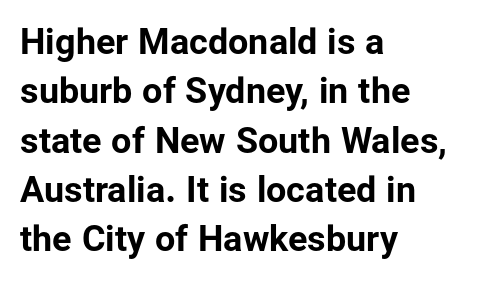
Vertical strokes here are truly vertical. Stroke thickness is high; the sample reads as a true bold. The typesetter chose a ragged-right arrangement here. Stroke terminals: plain, sans-serif.
